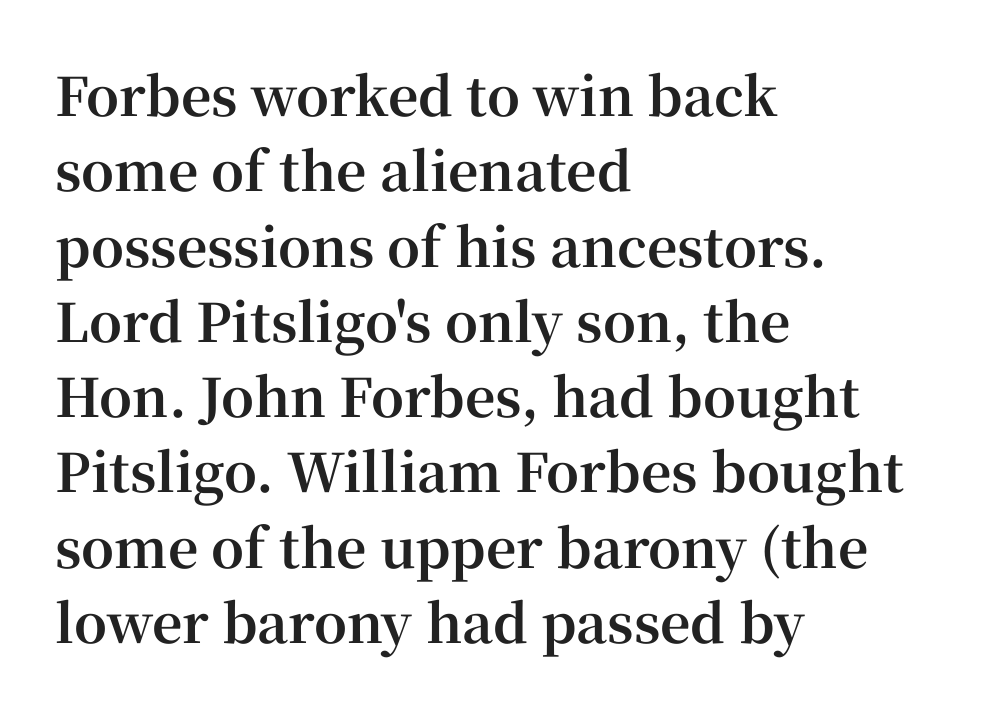
Between one letter and the next there's only the usual sliver of space. The font is running at its bold setting. Alignment: flush left. The foot of each line stays bare and open.
